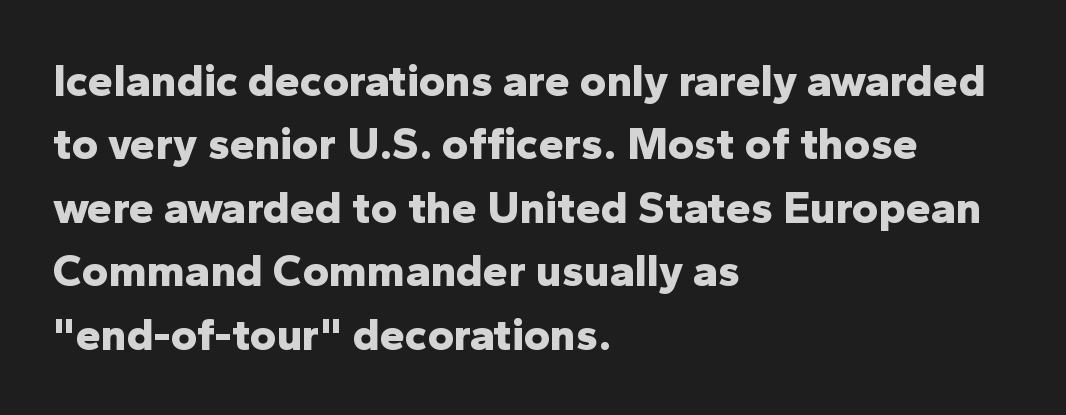
The image shows 45 px bold sans-serif type, upright; set left-aligned, normal line spacing (1.41x), normal letter spacing, not underlined; low stroke contrast and a medium x-height.
